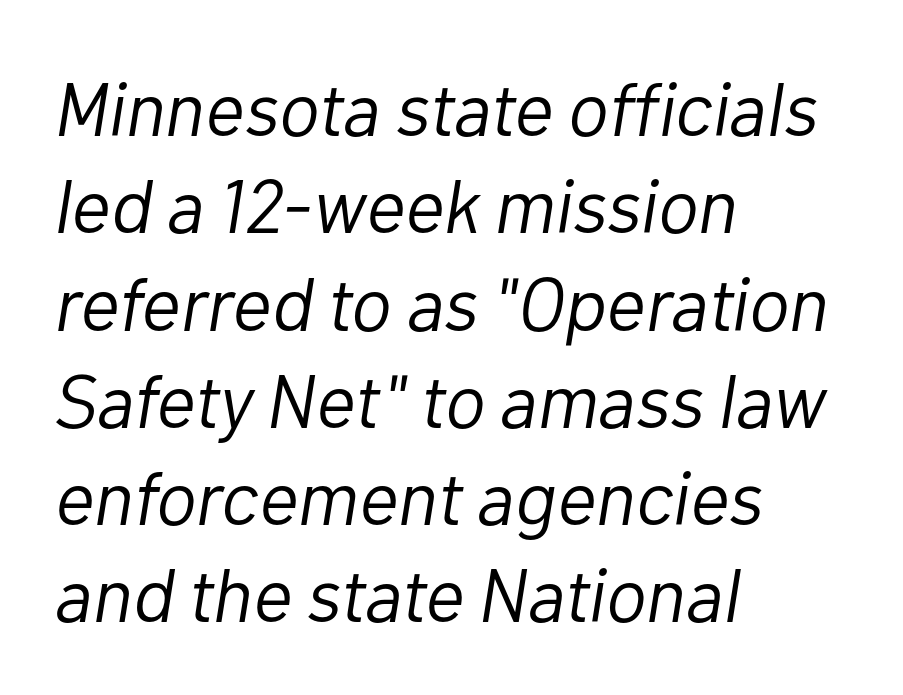
This sample has the flowing, uneven cadence of proportional lettering. Italic? Definitely — the glyphs are oblique. Stroke thickness stays within the range of a standard reading face or lighter. The glyphs are unaccompanied by any horizontal stroke below them.
